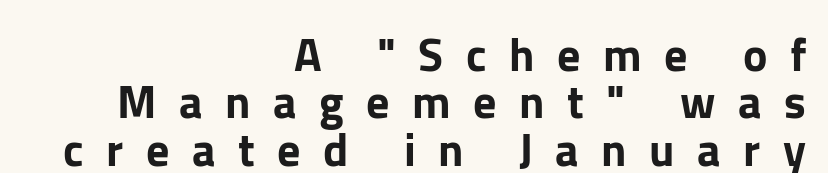
Q: Is the text italic (slanted)? A: No, it is upright.
Q: Is the typeface a serif or a sans-serif typeface? A: Sans-serif.
Q: Is the text underlined? A: No.
Q: How is the paragraph aligned? A: Right-aligned.
Q: Is the spacing between letters normal or unusually wide? A: Unusually wide.
Q: Is the spacing between lines tight, normal or loose? A: Tight.
Q: Width (condensed, normal, or wide)? A: Normal.
Q: Stroke contrast? A: Low.
Q: x-height? A: Medium.
Q: Monospaced? A: No.
